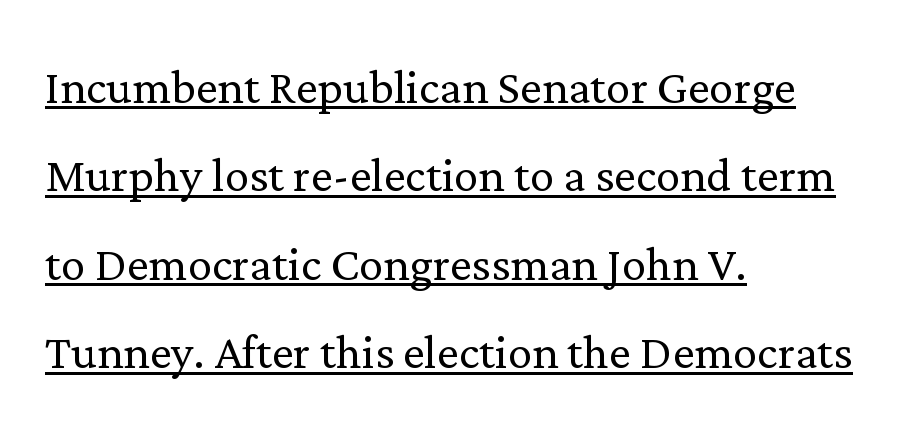
{"serif": "yes", "italic": "no", "bold": "no", "weight": "light", "width": "normal", "stroke_contrast": "low", "x_height": "medium", "monospaced": "no", "underline": "yes", "align": "left", "line_spacing": "normal", "line_spacing_ratio": 1.45, "letter_spacing": "normal", "letter_spacing_em": 0.0, "glyph_px": 61}
